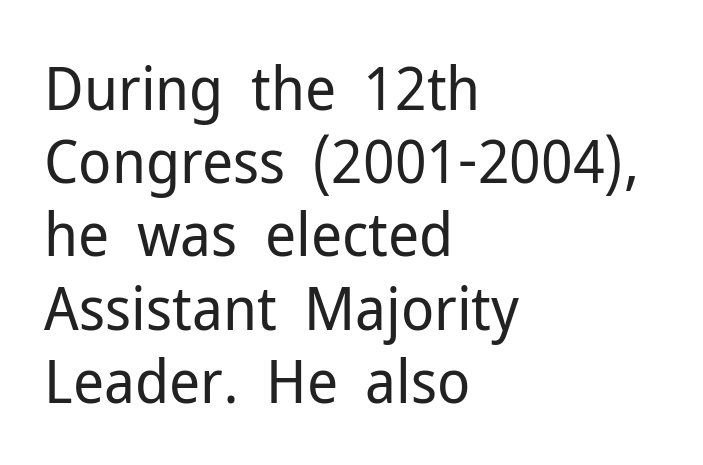
The image shows 61 px regular-weight sans-serif type, upright; set left-aligned, line spacing 1.2x, normal letter spacing, not underlined; low stroke contrast and a medium x-height.
